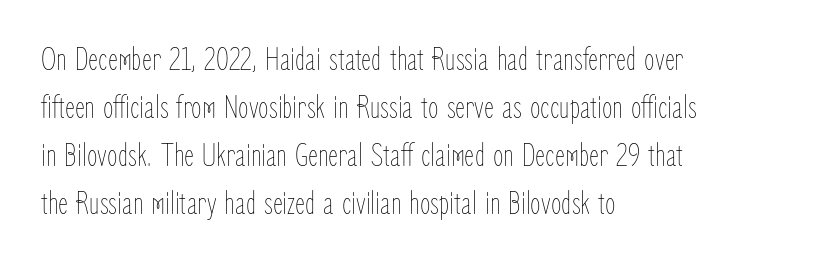
The image shows 34 px thin, condensed type, upright; set left-aligned, normal line spacing (1.41x), normal letter spacing, not underlined; low stroke contrast and a medium x-height.
